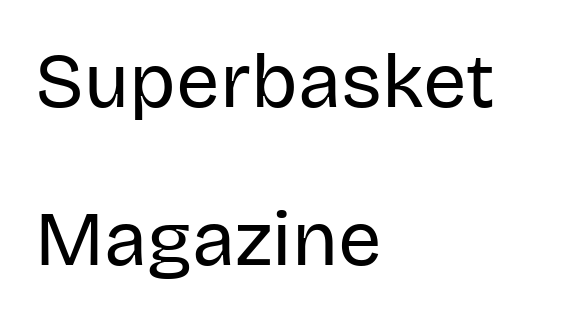
Q: Is the text bold? A: No.
Q: Is the text italic (slanted)? A: No, it is upright.
Q: Is the typeface a serif or a sans-serif typeface? A: Sans-serif.
Q: Is the text underlined? A: No.
Q: How is the paragraph aligned? A: Left-aligned.
Q: Is the spacing between letters normal or unusually wide? A: Normal.
Q: Is the spacing between lines tight, normal or loose? A: Loose.
Q: Width (condensed, normal, or wide)? A: Normal.
Q: Stroke contrast? A: Low.
Q: x-height? A: Large.
Q: Monospaced? A: No.
